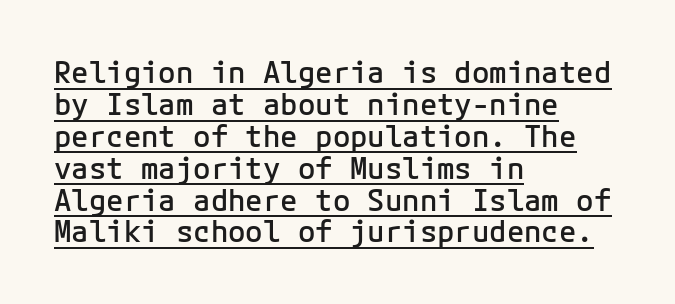
{"serif": "no", "italic": "no", "bold": "semi", "weight": "semibold", "width": "normal", "stroke_contrast": "low", "x_height": "medium", "underline": "yes", "align": "left", "line_spacing": "tight", "line_spacing_ratio": 1.1, "letter_spacing": "normal", "letter_spacing_em": 0.0, "glyph_px": 29}
